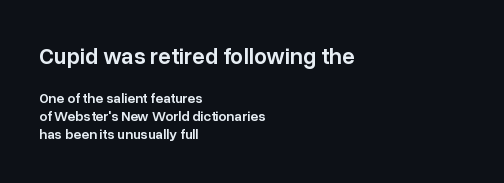
The image shows 23 px text type, upright; set left-aligned, normal line spacing (1.31x), normal letter spacing, not underlined; the first (top) block is 1.64x larger.
